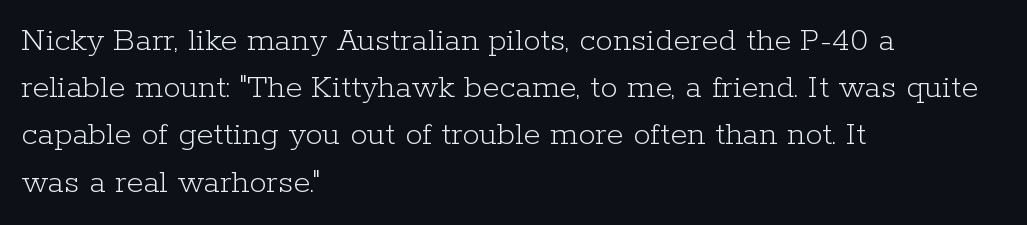
The image shows 35 px light serif type, upright; set left-aligned, normal line spacing (1.35x), normal letter spacing, not underlined; low stroke contrast and a medium x-height.
